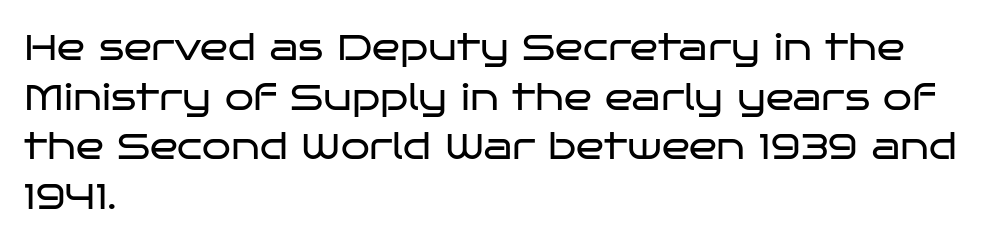
Q: Is the text bold? A: No.
Q: Is the text italic (slanted)? A: No, it is upright.
Q: Is the typeface a serif or a sans-serif typeface? A: Sans-serif.
Q: Is the text underlined? A: No.
Q: How is the paragraph aligned? A: Left-aligned.
Q: Is the spacing between letters normal or unusually wide? A: Normal.
Q: Is the spacing between lines tight, normal or loose? A: Normal.
Q: Width (condensed, normal, or wide)? A: Wide.
Q: Stroke contrast? A: Low.
Q: x-height? A: Large.
Q: Monospaced? A: No.
